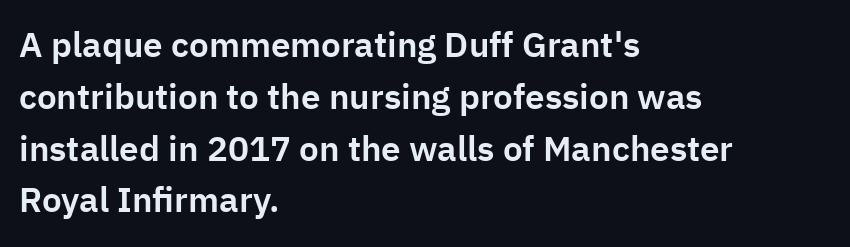
{"serif": "no", "italic": "no", "width": "normal", "stroke_contrast": "low", "x_height": "medium", "monospaced": "no", "underline": "no", "align": "left", "line_spacing": "normal", "line_spacing_ratio": 1.48, "letter_spacing": "normal", "letter_spacing_em": 0.0, "glyph_px": 35}
